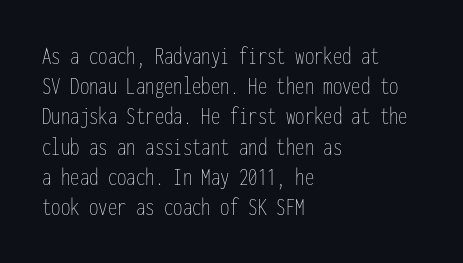
The image shows 25 px text type, upright; set left-aligned, line spacing 1.21x, normal letter spacing, not underlined.
